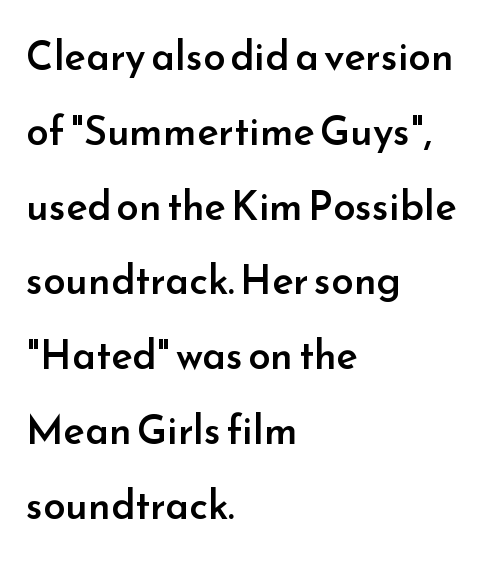
Q: Is the text bold? A: Semi-bold.
Q: Is the text italic (slanted)? A: No, it is upright.
Q: Is the typeface a serif or a sans-serif typeface? A: Sans-serif.
Q: Is the text underlined? A: No.
Q: How is the paragraph aligned? A: Left-aligned.
Q: Is the spacing between letters normal or unusually wide? A: Normal.
Q: Width (condensed, normal, or wide)? A: Normal.
Q: Stroke contrast? A: Low.
Q: x-height? A: Small.
Q: Monospaced? A: No.
